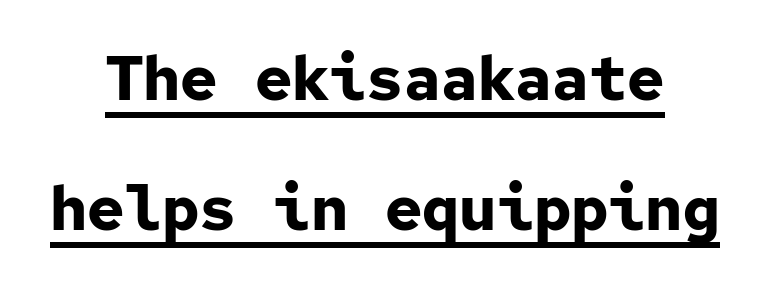
Standard letterfit; no display-style spreading of the glyphs. Each line of the rendering has a horizontal stroke beneath the glyphs. You can tell from the bare stems that sans-serif type was used. Posture: vertical.
